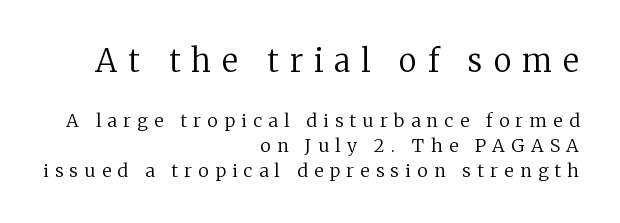
If you drew a ruler down the right edge, every line would touch it. The specimen omits any rule beneath the text block's lines. The letterforms sit at book weight or below. Compared with typical paragraphs, the rows here are spaced about the same. Large over small — that's the arrangement of the two blocks here. Type style note: has serifs.
